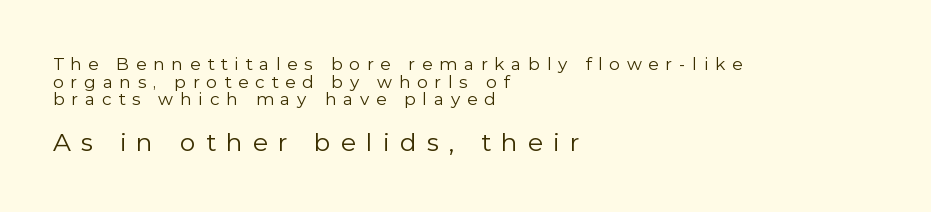
{"italic": "no", "bold": "no", "underline": "no", "align": "left", "line_spacing": "tight", "line_spacing_ratio": 1.04, "letter_spacing": "wide", "letter_spacing_em": 0.4, "larger_block": "second", "size_ratio": 1.47, "glyph_px": 25}
